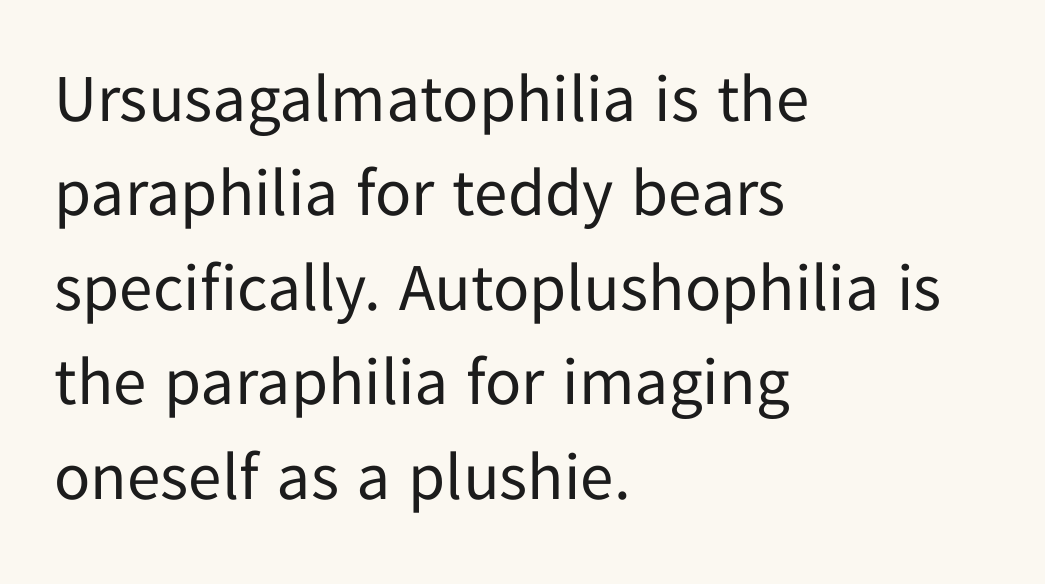
The passage shown is typed in a proportional face where columns would drift. Classification — sans serif. The string is rendered with underlining switched off. The lines in this sample share a left origin and differ only in where they stop. Horizontal bands of white between lines are of average thickness. Vertical strokes here are truly vertical.
